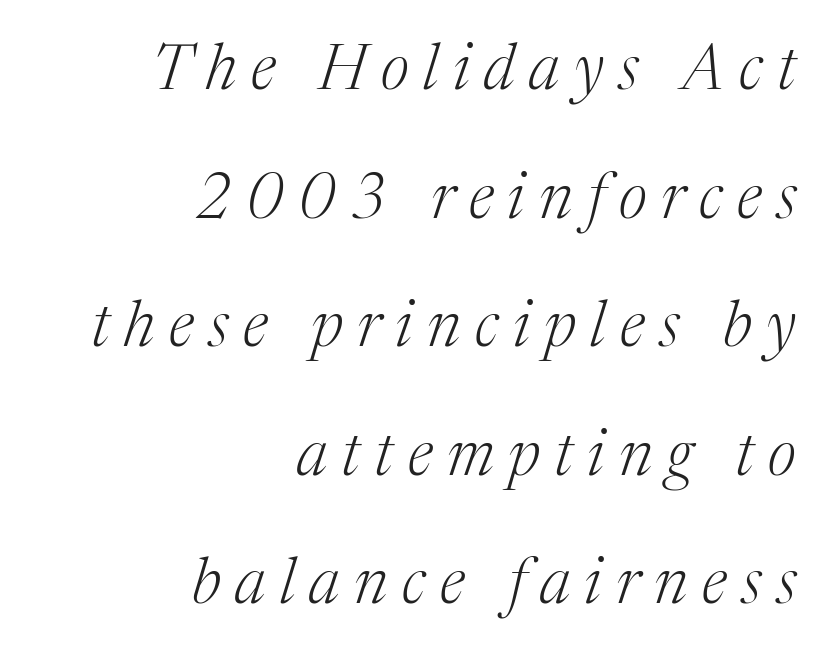
The image shows 63 px light serif type, italic (leaning right); set right-aligned, loose line spacing (2.04x), unusually wide letter spacing (+0.23 em), not underlined; medium stroke contrast and a medium x-height.
